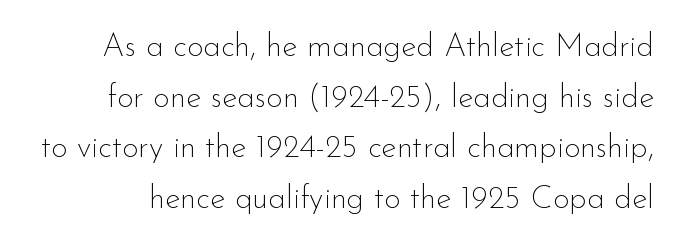
Heaviness? Minimal to ordinary, like unemphasized prose. This rendering leaves character spacing at its baseline value. The typeface chosen for these lines omits serifs. Words float on clear page, feet unadorned.
